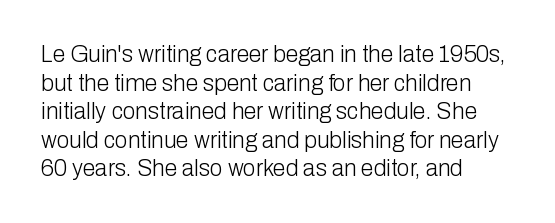
Q: Is the text bold? A: No.
Q: Is the text italic (slanted)? A: No, it is upright.
Q: Is the text underlined? A: No.
Q: How is the paragraph aligned? A: Left-aligned.
Q: Is the spacing between letters normal or unusually wide? A: Normal.
